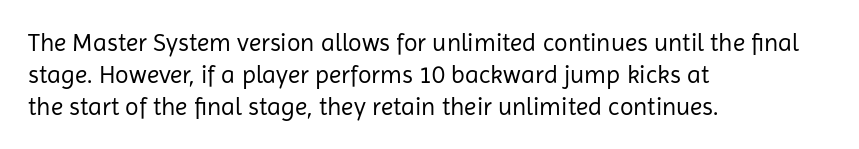
The image shows 25 px text type, upright; set left-aligned, normal line spacing (1.28x), normal letter spacing, not underlined.
